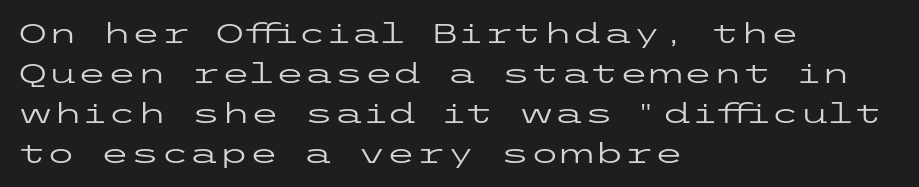
{"italic": "no", "bold": "no", "underline": "no", "align": "left", "line_spacing": "normal", "line_spacing_ratio": 1.48, "letter_spacing": "normal", "letter_spacing_em": 0.0, "glyph_px": 27}
